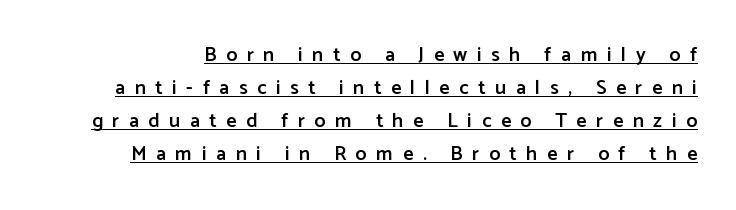
{"italic": "no", "bold": "semi", "underline": "yes", "line_spacing": "normal", "line_spacing_ratio": 1.65, "letter_spacing": "wide", "letter_spacing_em": 0.48, "glyph_px": 20}
